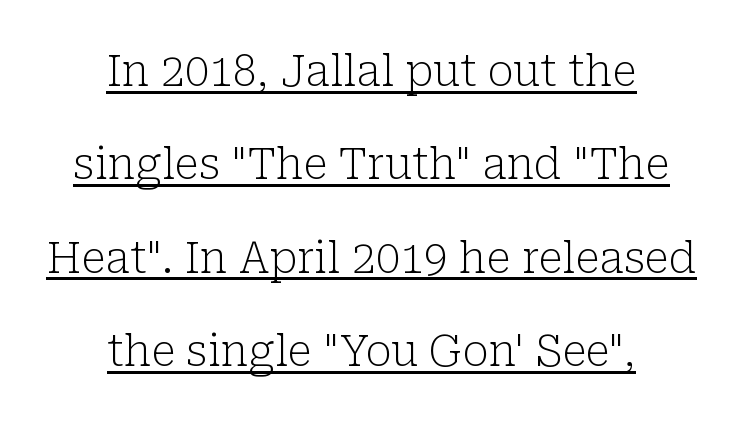
The image shows 43 px light serif type, upright; set centered, loose line spacing (2.17x), normal letter spacing, underlined; low stroke contrast and a medium x-height.
